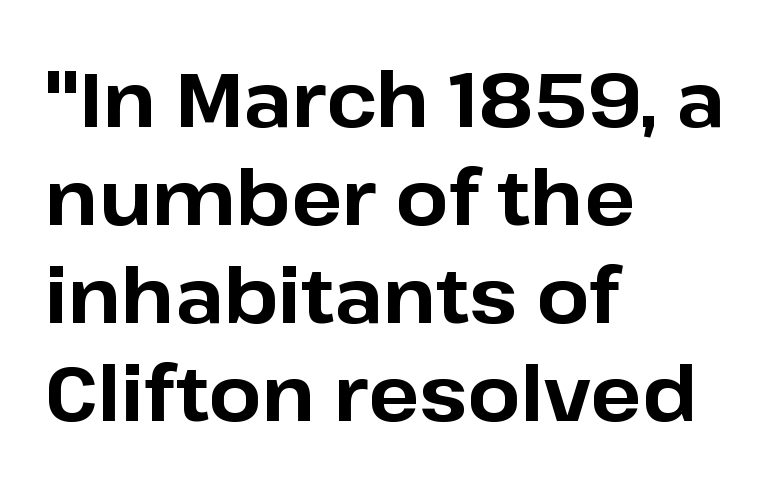
Q: Is the text bold? A: Yes.
Q: Is the text italic (slanted)? A: No, it is upright.
Q: Is the typeface a serif or a sans-serif typeface? A: Sans-serif.
Q: Is the text underlined? A: No.
Q: How is the paragraph aligned? A: Left-aligned.
Q: Is the spacing between letters normal or unusually wide? A: Normal.
Q: Is the spacing between lines tight, normal or loose? A: Normal.
Q: Width (condensed, normal, or wide)? A: Normal.
Q: Stroke contrast? A: Low.
Q: x-height? A: Medium.
Q: Monospaced? A: No.
